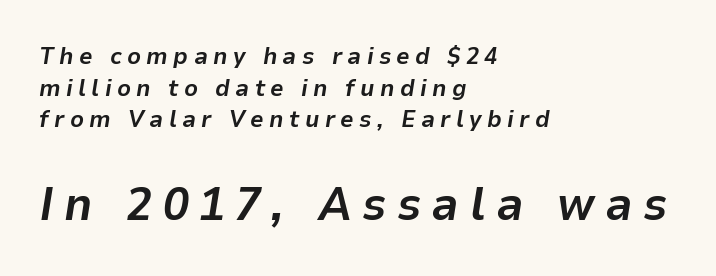
Observe the lean: these are italic letterforms. Each new line begins a customary step beneath the previous one. Is this a fixed-width face? No — the glyphs have proportional, varying widths. Summary of weight: heavy, a full bold. Any mark beneath the type? The region is blank.
